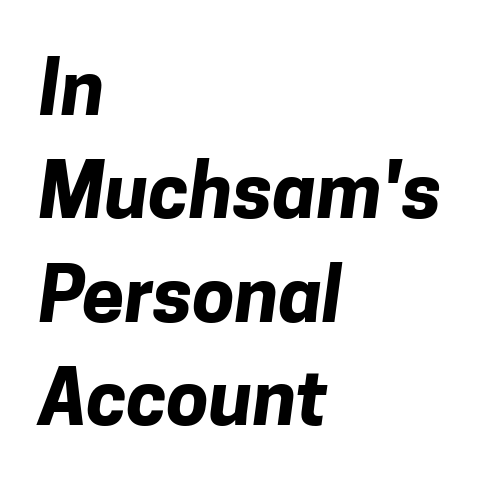
{"serif": "no", "bold": "yes", "weight": "bold", "width": "normal", "stroke_contrast": "low", "x_height": "medium", "monospaced": "no", "underline": "no", "align": "left", "line_spacing": "normal", "line_spacing_ratio": 1.36, "letter_spacing": "normal", "letter_spacing_em": 0.0, "glyph_px": 76}
